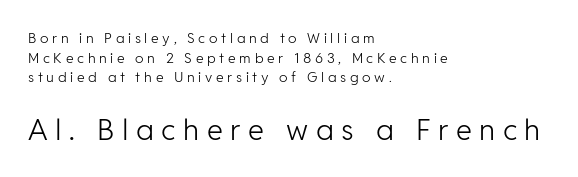
{"serif": "no", "italic": "no", "bold": "no", "weight": "light", "width": "normal", "stroke_contrast": "low", "x_height": "medium", "monospaced": "no", "underline": "no", "align": "left", "line_spacing": "normal", "line_spacing_ratio": 1.4, "letter_spacing": "wide", "letter_spacing_em": 0.26, "larger_block": "second", "size_ratio": 2.07, "glyph_px": 29}
